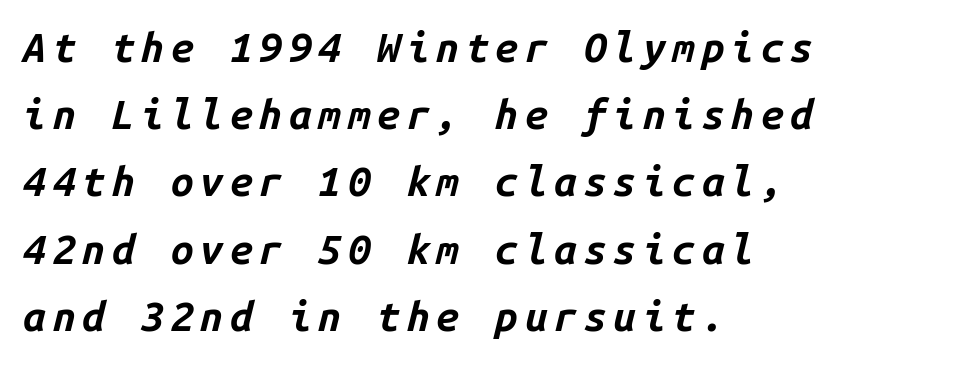
Q: Is the text bold? A: Yes.
Q: Is the text italic (slanted)? A: Yes, it leans right by about 14 degrees.
Q: Is the text underlined? A: No.
Q: How is the paragraph aligned? A: Left-aligned.
Q: Is the spacing between lines tight, normal or loose? A: Normal.
Q: Width (condensed, normal, or wide)? A: Normal.
Q: Stroke contrast? A: Low.
Q: x-height? A: Medium.
Q: Monospaced? A: Yes.
